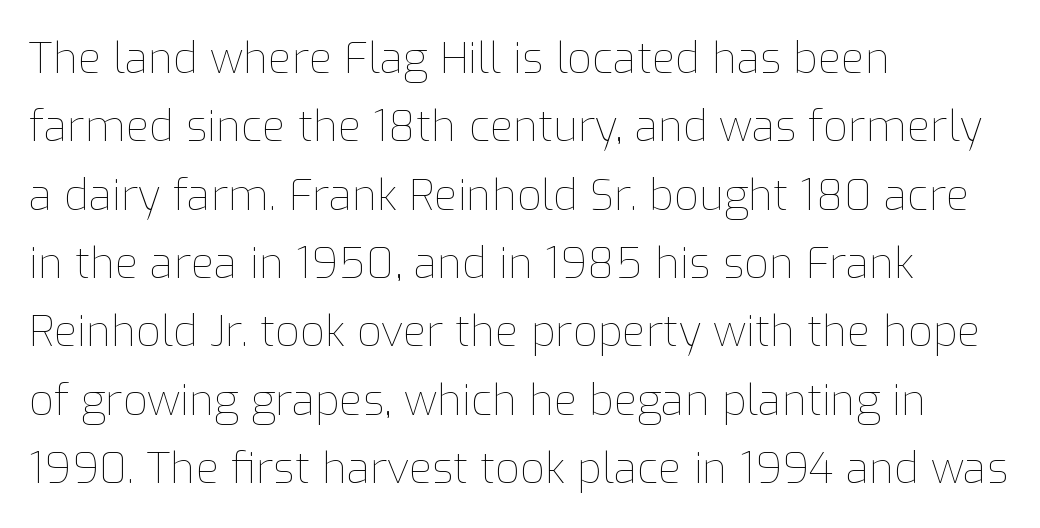
Is the block centered? No — it sits flush against the left margin. These lines keep a tight, regular rhythm from letter to letter. Descenders are the only things crossing below the line. Vertical stems look standard width or narrower in stroke. Looks like regular typesetting: each glyph gets only the width it needs.
